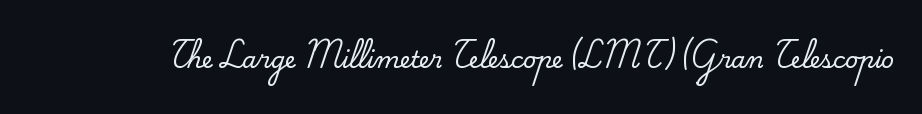
The image shows 23 px text type; set normal letter spacing, not underlined.
